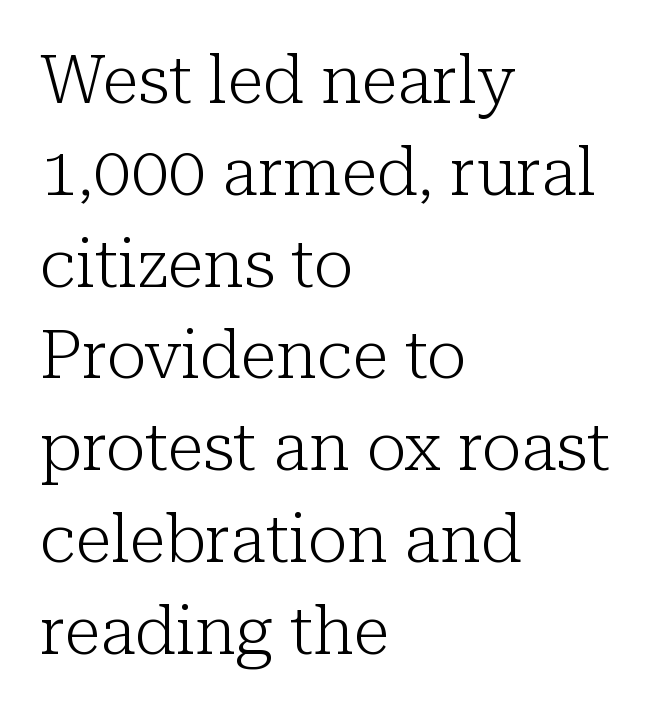
Q: Is the text bold? A: No.
Q: Is the text italic (slanted)? A: No, it is upright.
Q: Is the typeface a serif or a sans-serif typeface? A: Serif.
Q: Is the text underlined? A: No.
Q: How is the paragraph aligned? A: Left-aligned.
Q: Is the spacing between letters normal or unusually wide? A: Normal.
Q: Is the spacing between lines tight, normal or loose? A: Normal.
Q: Width (condensed, normal, or wide)? A: Normal.
Q: Stroke contrast? A: Low.
Q: x-height? A: Medium.
Q: Monospaced? A: No.
